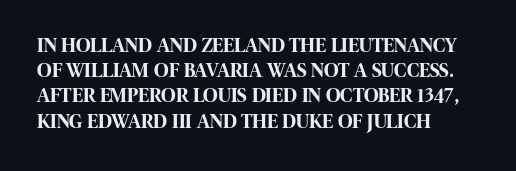
{"italic": "no", "bold": "yes", "underline": "no", "align": "left", "line_spacing": "normal", "line_spacing_ratio": 1.26, "letter_spacing": "normal", "letter_spacing_em": 0.0, "glyph_px": 20}
